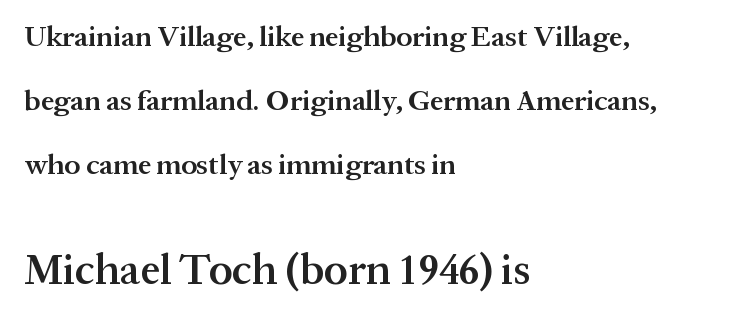
{"serif": "yes", "italic": "no", "bold": "semi", "weight": "semibold", "width": "normal", "stroke_contrast": "medium", "x_height": "medium", "monospaced": "no", "underline": "no", "align": "left", "line_spacing": "loose", "line_spacing_ratio": 2.21, "letter_spacing": "normal", "letter_spacing_em": 0.0, "larger_block": "second", "size_ratio": 1.48, "glyph_px": 43}
